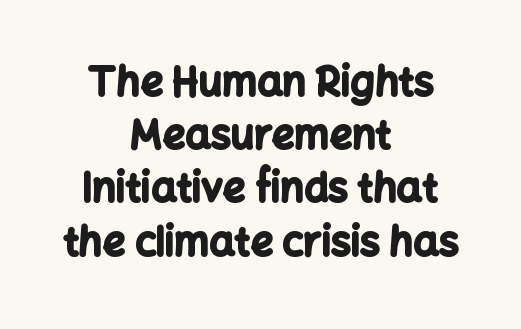
Here the designer chose a conventional face with non-uniform glyph widths. Notice how thick the strokes are: this is what a full bold looks like. Casual observation: everything's sitting right in the middle. The glyphs are unaccompanied by any horizontal stroke below them. The block of text has a typical density, with ordinary space between rows.
